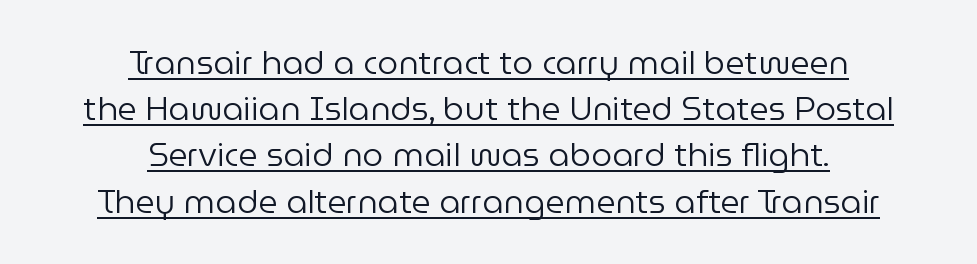
The image shows 33 px regular-weight sans-serif type, upright; set centered, normal line spacing (1.4x), normal letter spacing, underlined; low stroke contrast and a medium x-height.
